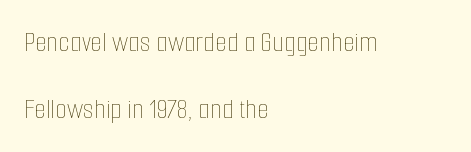
{"italic": "no", "bold": "no", "weight": "thin", "width": "condensed", "stroke_contrast": "low", "x_height": "medium", "monospaced": "no", "underline": "no", "align": "left", "line_spacing": "loose", "line_spacing_ratio": 2.25, "letter_spacing": "normal", "letter_spacing_em": 0.0, "glyph_px": 30}
